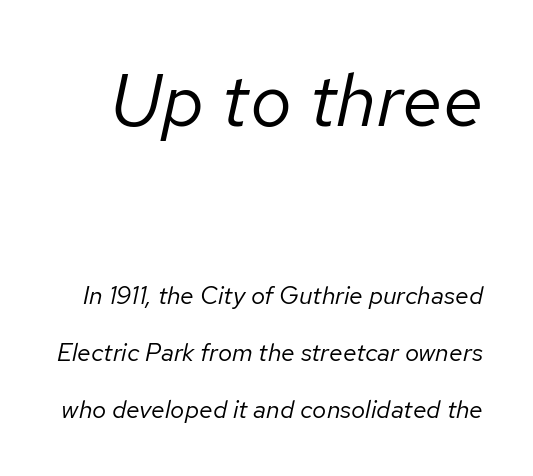
The image shows 74 px regular-weight type, italic (leaning right); set loose line spacing (2.28x), normal letter spacing, not underlined; the first (top) block is 2.96x larger; low stroke contrast and a medium x-height.
